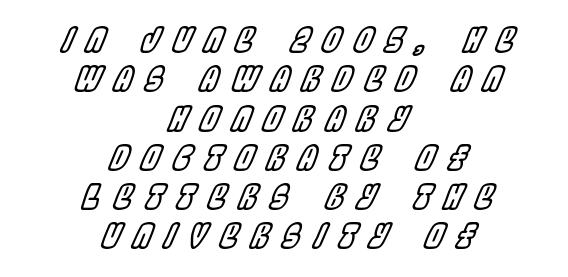
Q: Is the text italic (slanted)? A: Yes, it leans right by about 22 degrees.
Q: Is the text underlined? A: No.
Q: How is the paragraph aligned? A: Centered.
Q: Is the spacing between letters normal or unusually wide? A: Unusually wide.
Q: Width (condensed, normal, or wide)? A: Condensed.
Q: x-height? A: Large.
Q: Monospaced? A: No.
